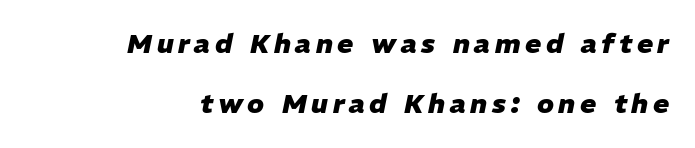
The lines in this sample share a right terminus and differ only in where they begin. Heavy, bold letterforms. The axis of the letterforms is tilted away from vertical. Compared with typical paragraphs, the rows here are farther apart.
